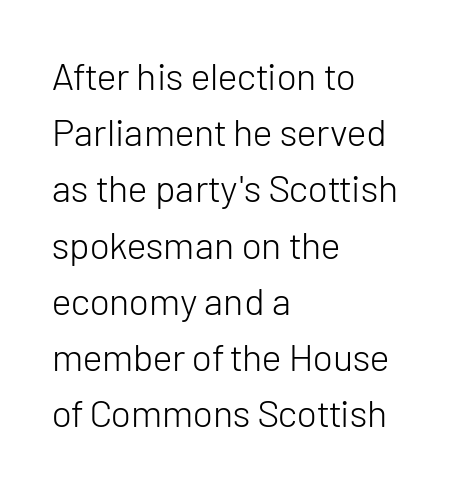
Q: Is the text bold? A: No.
Q: Is the text italic (slanted)? A: No, it is upright.
Q: Is the typeface a serif or a sans-serif typeface? A: Sans-serif.
Q: Is the text underlined? A: No.
Q: How is the paragraph aligned? A: Left-aligned.
Q: Is the spacing between letters normal or unusually wide? A: Normal.
Q: Is the spacing between lines tight, normal or loose? A: Normal.
Q: Width (condensed, normal, or wide)? A: Normal.
Q: Stroke contrast? A: Low.
Q: x-height? A: Medium.
Q: Monospaced? A: No.
